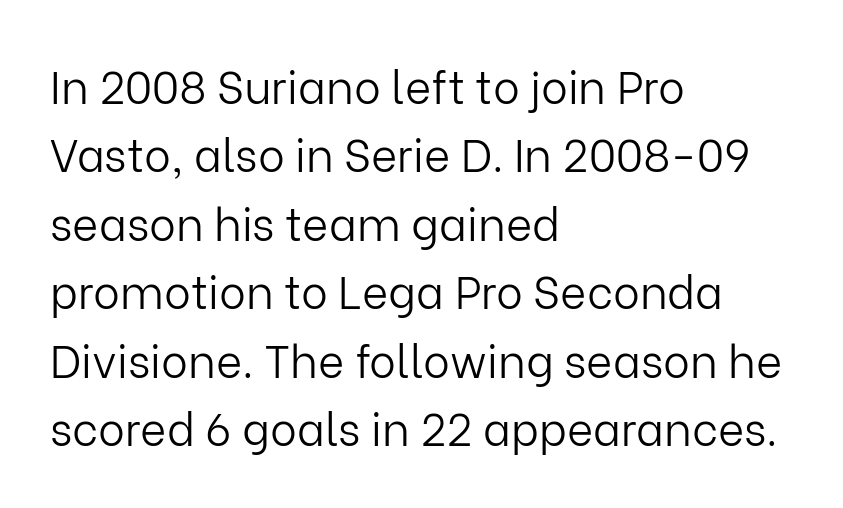
{"serif": "no", "italic": "no", "bold": "no", "weight": "light", "width": "normal", "stroke_contrast": "low", "x_height": "medium", "monospaced": "no", "underline": "no", "align": "left", "line_spacing": "normal", "line_spacing_ratio": 1.52, "letter_spacing": "normal", "letter_spacing_em": 0.0, "glyph_px": 45}
